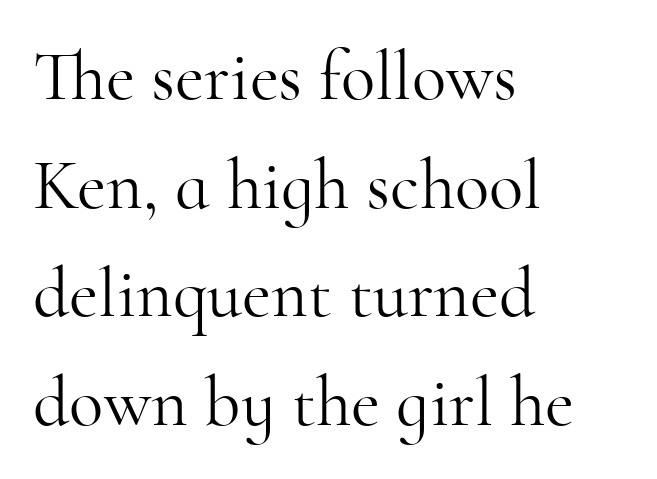
{"serif": "yes", "italic": "no", "bold": "no", "weight": "light", "width": "normal", "stroke_contrast": "high", "x_height": "small", "monospaced": "no", "underline": "no", "align": "left", "line_spacing": "normal", "line_spacing_ratio": 1.53, "letter_spacing": "normal", "letter_spacing_em": 0.0, "glyph_px": 71}
